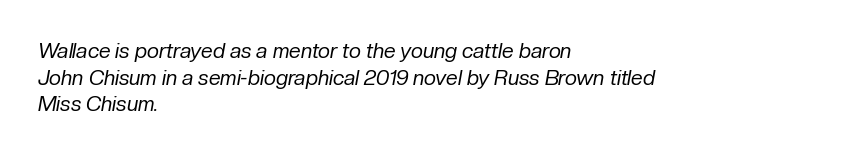
This reads as an unemphasized weight, regular at the heaviest. Characters follow at the spacing the type designer built in. These lines were composed using italics. Each row of text sits above clean, open space. Teacher's note: observe the even left margin — that is flush-left alignment. What's the leading like? Ordinary, nothing unusual.
